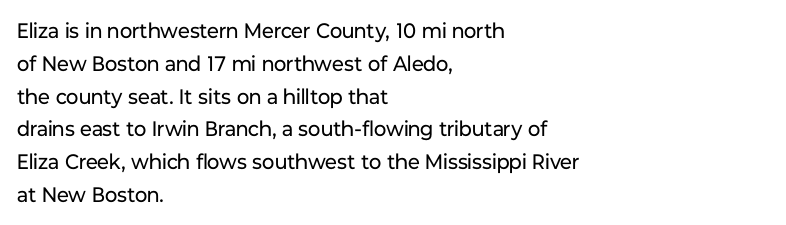
Q: Is the text bold? A: No.
Q: Is the text italic (slanted)? A: No, it is upright.
Q: Is the text underlined? A: No.
Q: How is the paragraph aligned? A: Left-aligned.
Q: Is the spacing between letters normal or unusually wide? A: Normal.
Q: Is the spacing between lines tight, normal or loose? A: Normal.
